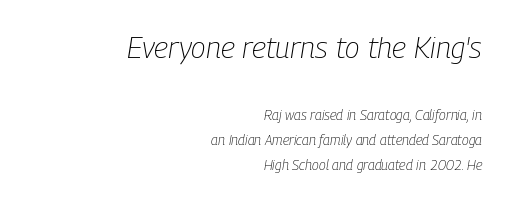
Q: Is the text bold? A: No.
Q: Is the text italic (slanted)? A: Yes, it leans right by about 9 degrees.
Q: Is the text underlined? A: No.
Q: How is the paragraph aligned? A: Right-aligned.
Q: Is the spacing between letters normal or unusually wide? A: Normal.
Q: Which block of text is set in a larger size, the first (top) or the second (bottom)? A: The first (top) one.
Q: Width (condensed, normal, or wide)? A: Condensed.
Q: Stroke contrast? A: Low.
Q: x-height? A: Medium.
Q: Monospaced? A: No.
